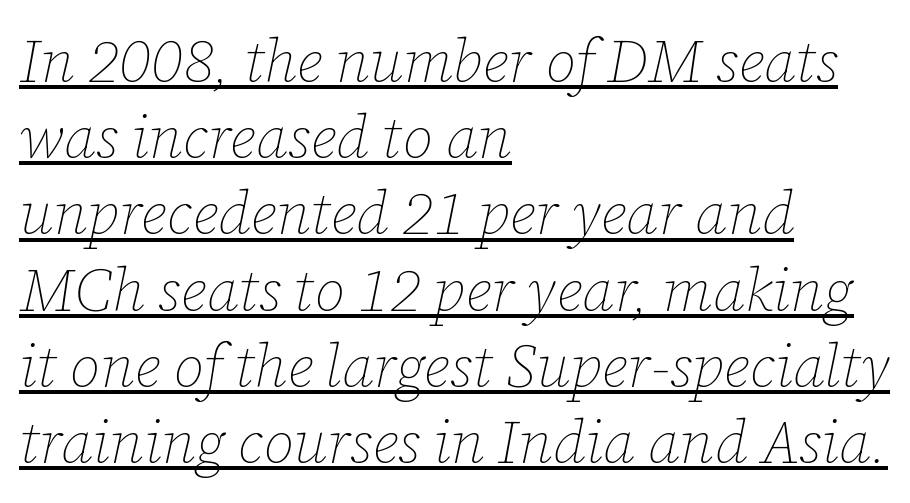
Q: Is the text bold? A: No.
Q: Is the text italic (slanted)? A: Yes, it leans right by about 12 degrees.
Q: Is the text underlined? A: Yes.
Q: How is the paragraph aligned? A: Left-aligned.
Q: Is the spacing between letters normal or unusually wide? A: Normal.
Q: Is the spacing between lines tight, normal or loose? A: Normal.
Q: Width (condensed, normal, or wide)? A: Normal.
Q: Stroke contrast? A: Low.
Q: x-height? A: Medium.
Q: Monospaced? A: No.
